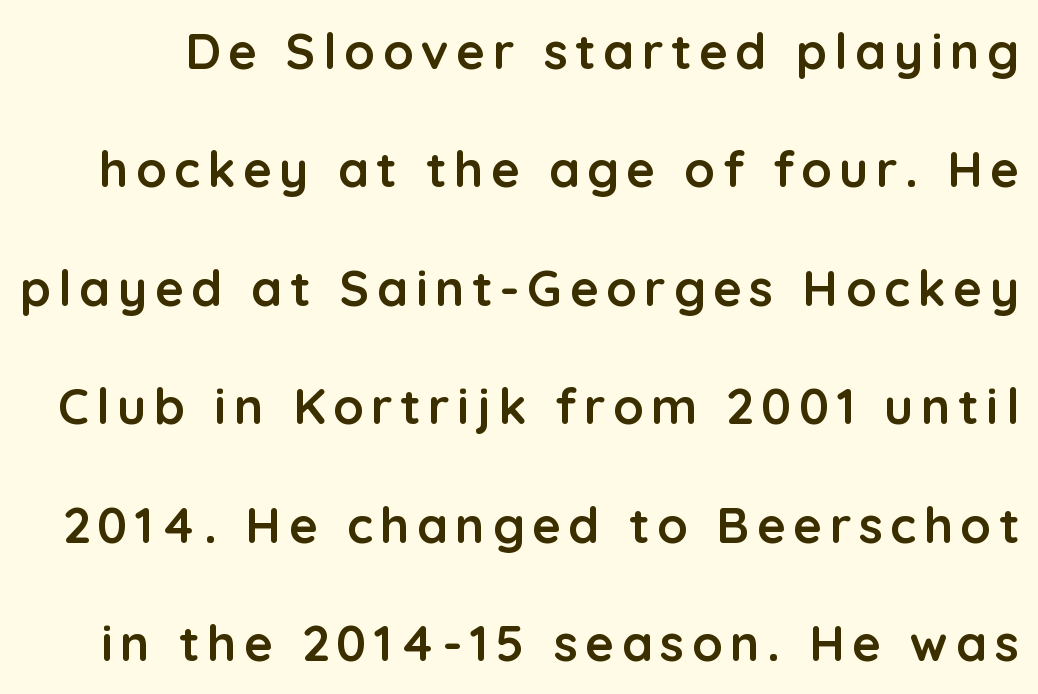
{"serif": "no", "italic": "no", "bold": "yes", "weight": "semibold", "width": "normal", "stroke_contrast": "low", "x_height": "medium", "monospaced": "no", "underline": "no", "line_spacing": "loose", "line_spacing_ratio": 2.37, "glyph_px": 50}
